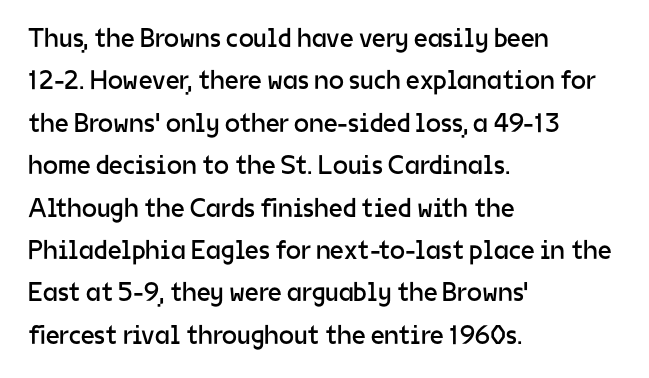
{"italic": "no", "bold": "no", "underline": "no", "align": "left", "line_spacing": "normal", "line_spacing_ratio": 1.57, "letter_spacing": "normal", "letter_spacing_em": 0.0, "glyph_px": 27}
